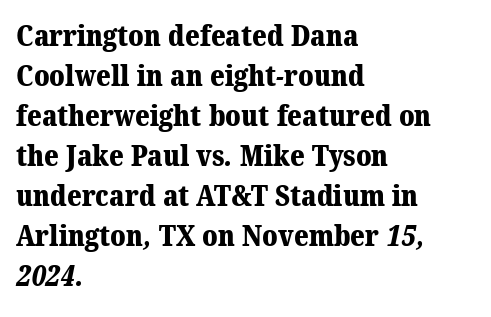
{"serif": "yes", "bold": "yes", "weight": "heavy", "width": "normal", "stroke_contrast": "medium", "x_height": "medium", "monospaced": "no", "underline": "no", "align": "left", "line_spacing": "normal", "line_spacing_ratio": 1.43, "letter_spacing": "normal", "letter_spacing_em": 0.0, "glyph_px": 28}
